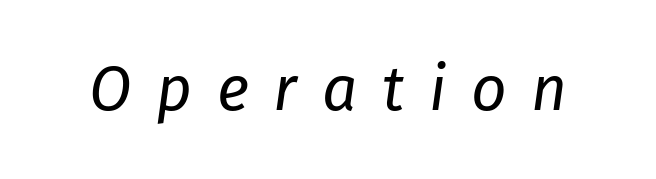
The image shows 62 px regular-weight type, italic (leaning right); set unusually wide letter spacing (+0.4 em), not underlined; low stroke contrast and a medium x-height.
